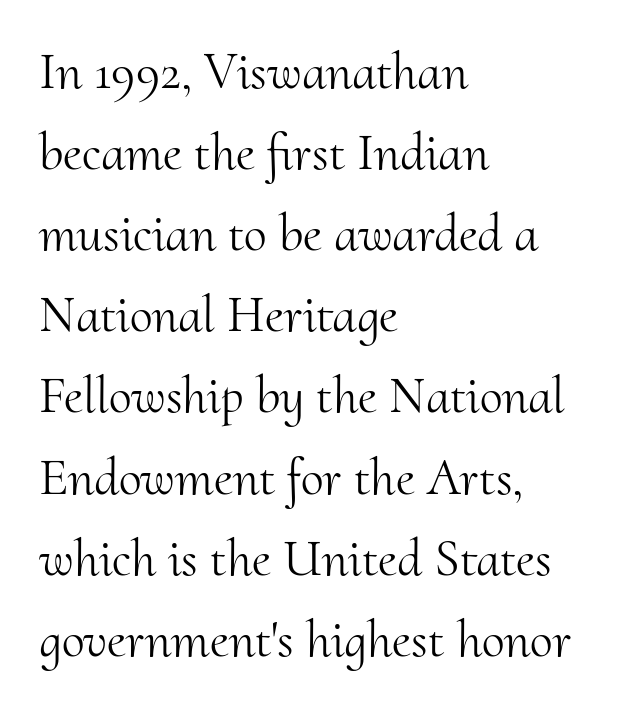
The image shows 52 px light serif type, upright; set left-aligned, normal line spacing (1.56x), normal letter spacing, not underlined; medium stroke contrast and a small x-height.
